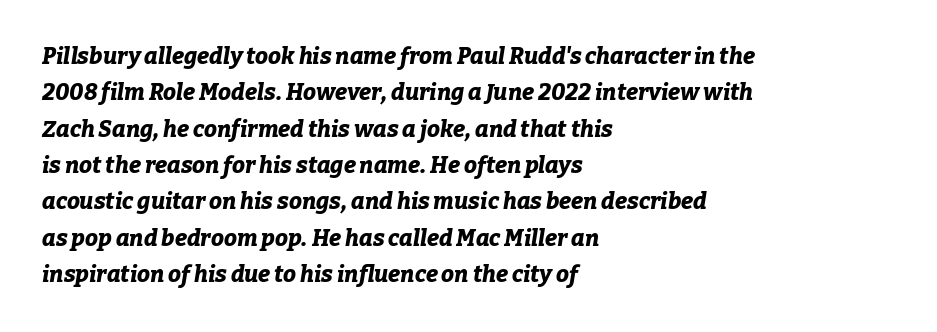
The image shows 23 px bold type, italic (leaning right); set left-aligned, normal line spacing (1.58x), normal letter spacing, not underlined.
